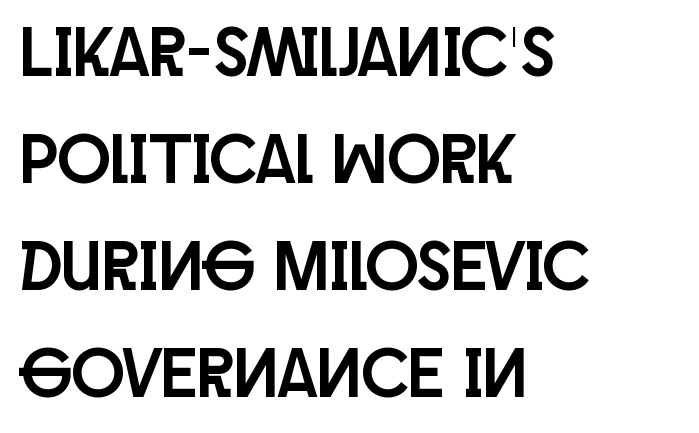
The image shows 70 px condensed sans-serif type, upright; set left-aligned, normal line spacing (1.53x), normal letter spacing, not underlined; low stroke contrast and a large x-height.
